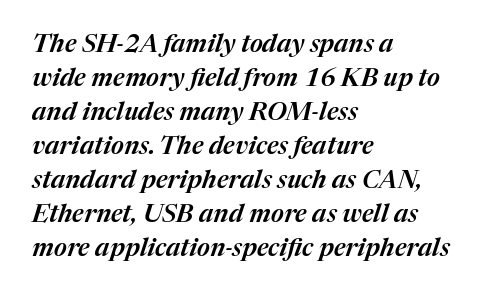
In CSS terms this would be text-align: left. Rows of type keep a routine distance in the vertical direction. The axis of the letterforms is tilted away from vertical. The strip under each line holds only bare page. What stands out about the letter spacing? Nothing — it is the standard amount.
